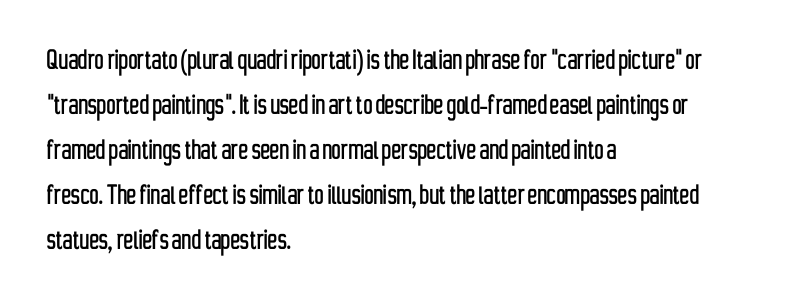
{"serif": "no", "italic": "no", "width": "condensed", "stroke_contrast": "low", "x_height": "medium", "monospaced": "no", "underline": "no", "align": "left", "line_spacing": "normal", "line_spacing_ratio": 1.41, "letter_spacing": "normal", "letter_spacing_em": 0.0, "glyph_px": 32}
